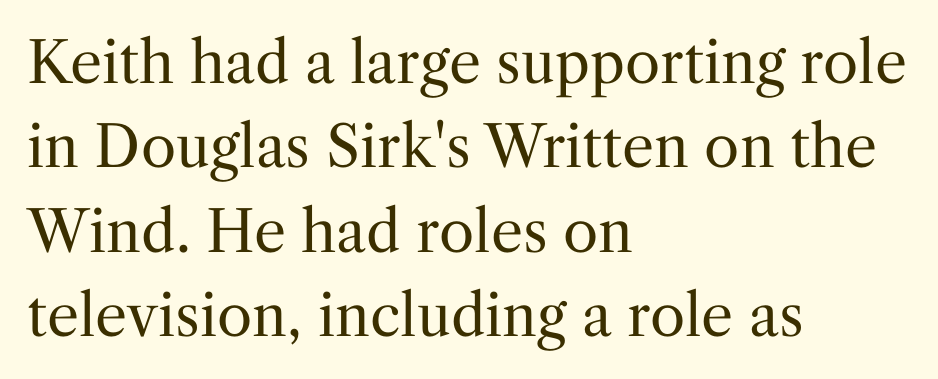
Q: Is the text bold? A: No.
Q: Is the text italic (slanted)? A: No, it is upright.
Q: Is the typeface a serif or a sans-serif typeface? A: Serif.
Q: Is the text underlined? A: No.
Q: How is the paragraph aligned? A: Left-aligned.
Q: Is the spacing between letters normal or unusually wide? A: Normal.
Q: Is the spacing between lines tight, normal or loose? A: Normal.
Q: Width (condensed, normal, or wide)? A: Normal.
Q: Stroke contrast? A: Medium.
Q: x-height? A: Medium.
Q: Monospaced? A: No.
